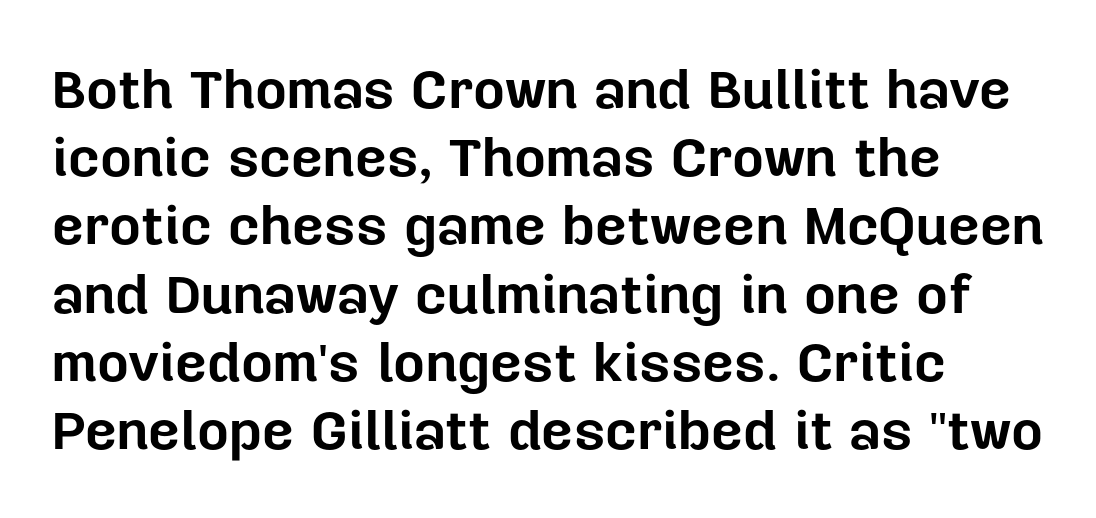
The image shows 55 px bold sans-serif type, upright; set left-aligned, line spacing 1.24x, normal letter spacing, not underlined; low stroke contrast and a medium x-height.
